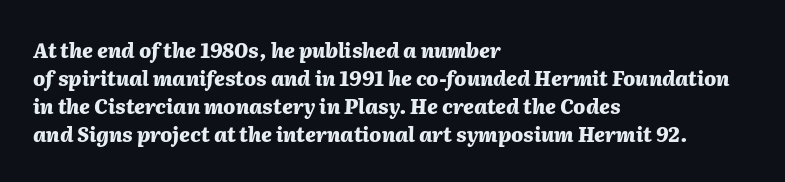
In CSS terms this would be text-align: left. As a designer I'd log this as weight 700, bold. Inter-character spacing is left at the font's built-in metrics. Notice how descenders clear the ascenders below comfortably — that's standard leading.
